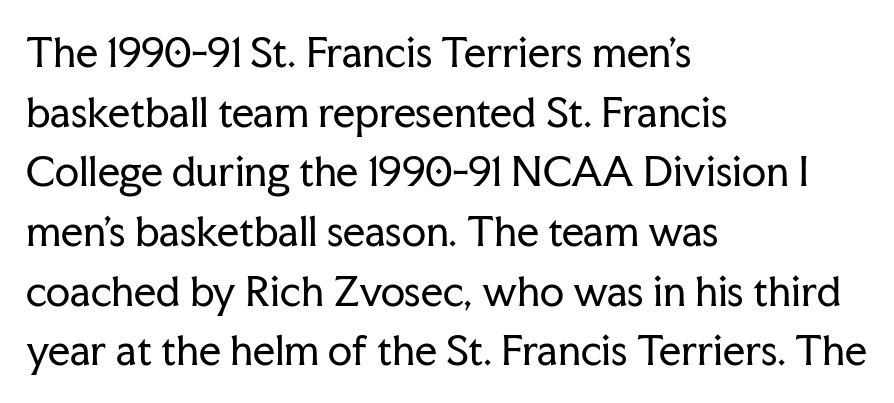
The image shows 39 px regular-weight serif type, upright; set left-aligned, normal line spacing (1.53x), normal letter spacing, not underlined; low stroke contrast and a medium x-height.
